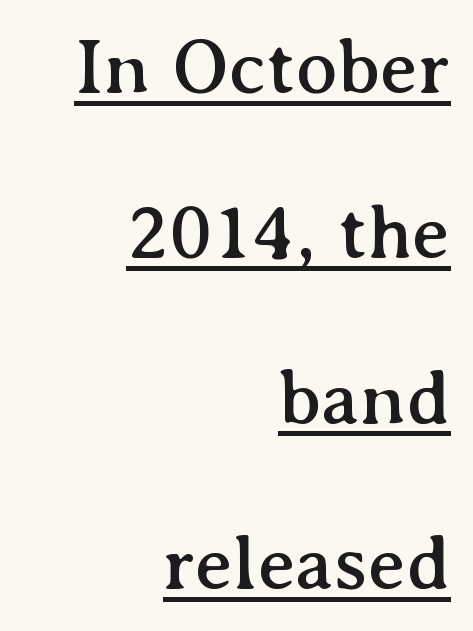
Q: Is the text italic (slanted)? A: No, it is upright.
Q: Is the typeface a serif or a sans-serif typeface? A: Serif.
Q: Is the text underlined? A: Yes.
Q: How is the paragraph aligned? A: Right-aligned.
Q: Is the spacing between letters normal or unusually wide? A: Normal.
Q: Is the spacing between lines tight, normal or loose? A: Loose.
Q: Width (condensed, normal, or wide)? A: Normal.
Q: Stroke contrast? A: Medium.
Q: x-height? A: Medium.
Q: Monospaced? A: No.
